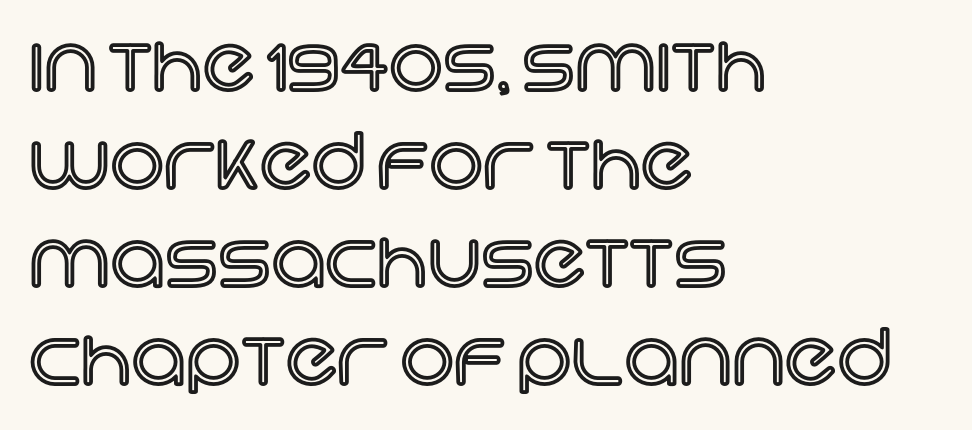
The image shows 76 px text type, upright; set left-aligned, normal line spacing (1.29x), normal letter spacing, not underlined; a large x-height.
